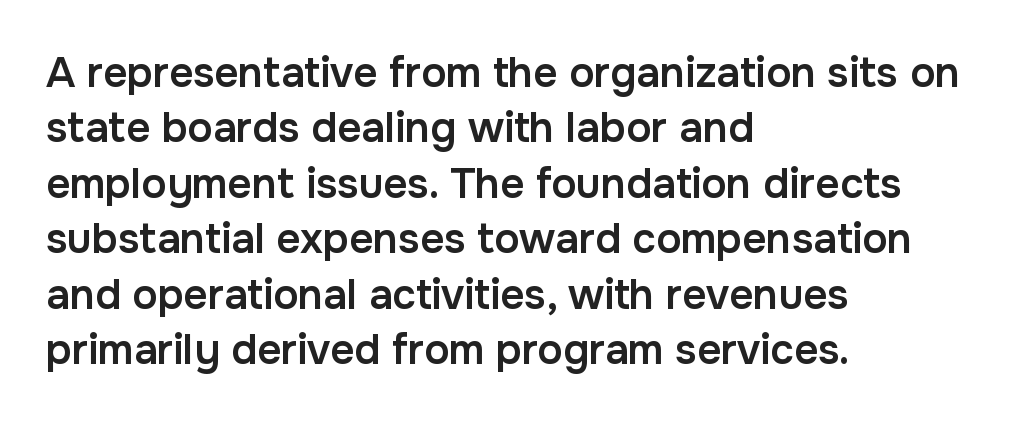
The image shows 42 px semibold sans-serif type, upright; set left-aligned, normal line spacing (1.32x), normal letter spacing, not underlined; low stroke contrast and a medium x-height.
